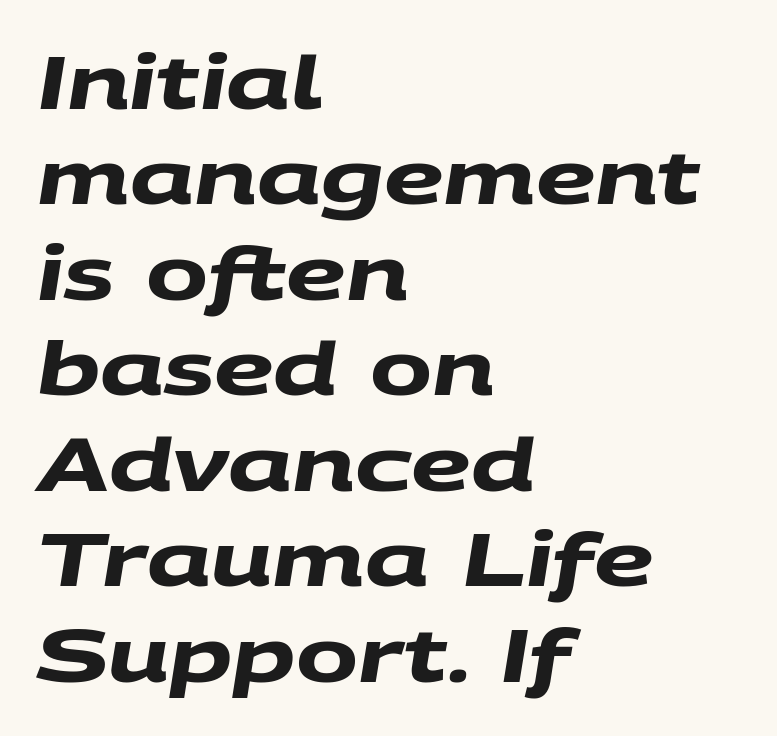
{"serif": "no", "bold": "yes", "weight": "heavy", "width": "wide", "stroke_contrast": "medium", "x_height": "large", "monospaced": "no", "underline": "no", "align": "left", "line_spacing": "normal", "line_spacing_ratio": 1.29, "letter_spacing": "normal", "letter_spacing_em": 0.0, "glyph_px": 74}
